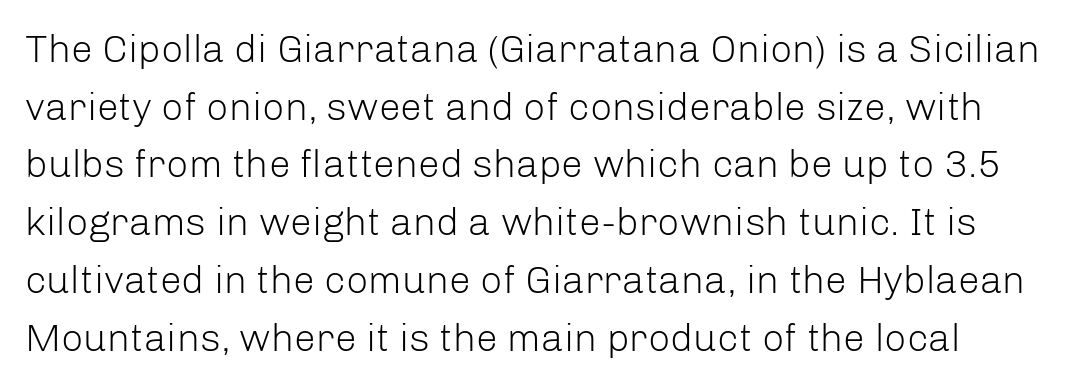
Q: Is the text bold? A: No.
Q: Is the text italic (slanted)? A: No, it is upright.
Q: Is the typeface a serif or a sans-serif typeface? A: Sans-serif.
Q: Is the text underlined? A: No.
Q: Is the spacing between letters normal or unusually wide? A: Normal.
Q: Is the spacing between lines tight, normal or loose? A: Normal.
Q: Width (condensed, normal, or wide)? A: Normal.
Q: Stroke contrast? A: Low.
Q: x-height? A: Medium.
Q: Monospaced? A: No.
